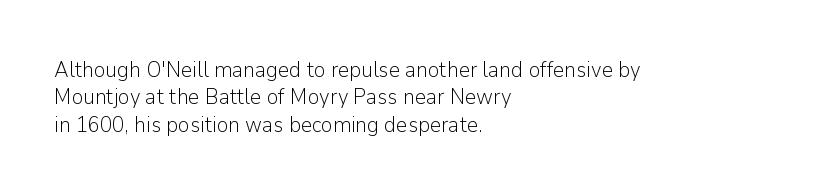
Q: Is the text bold? A: No.
Q: Is the text italic (slanted)? A: No, it is upright.
Q: Is the text underlined? A: No.
Q: How is the paragraph aligned? A: Left-aligned.
Q: Is the spacing between letters normal or unusually wide? A: Normal.
Q: Is the spacing between lines tight, normal or loose? A: Normal.
